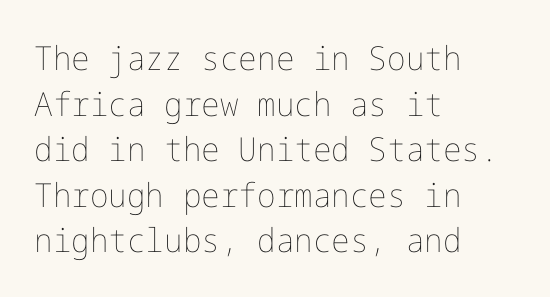
The typesetter chose a ragged-right arrangement here. A bare baseline throughout the passage. This sample uses plain, unmodified letter spacing. The weight would be labelled regular, book, light, or lighter still. It's the straight-up-and-down kind of type. One glance says typical: line gaps are just what's usual.
